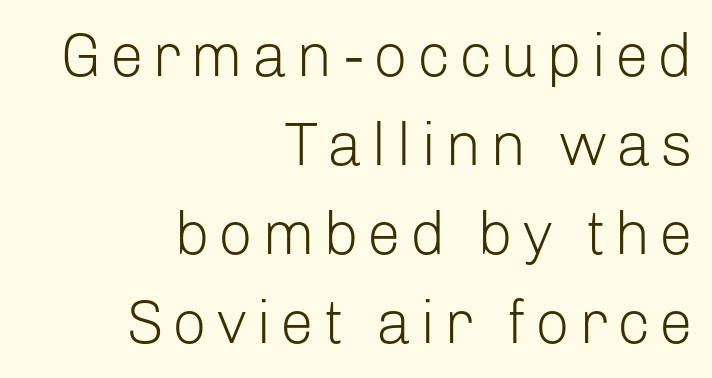
{"serif": "no", "italic": "no", "bold": "no", "weight": "light", "width": "normal", "stroke_contrast": "low", "x_height": "medium", "monospaced": "no", "underline": "no", "align": "right", "line_spacing": "normal", "line_spacing_ratio": 1.46, "glyph_px": 61}
